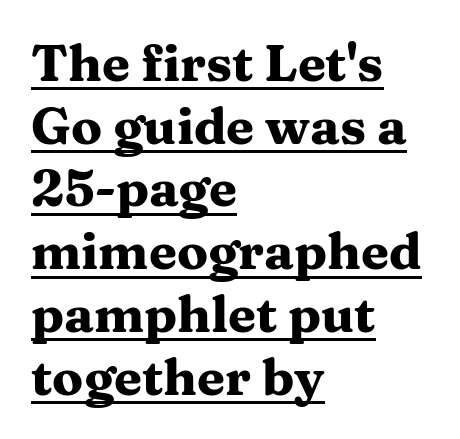
Q: Is the text bold? A: Yes.
Q: Is the text italic (slanted)? A: No, it is upright.
Q: Is the typeface a serif or a sans-serif typeface? A: Serif.
Q: Is the text underlined? A: Yes.
Q: How is the paragraph aligned? A: Left-aligned.
Q: Is the spacing between letters normal or unusually wide? A: Normal.
Q: Width (condensed, normal, or wide)? A: Wide.
Q: Stroke contrast? A: Medium.
Q: x-height? A: Medium.
Q: Monospaced? A: No.
